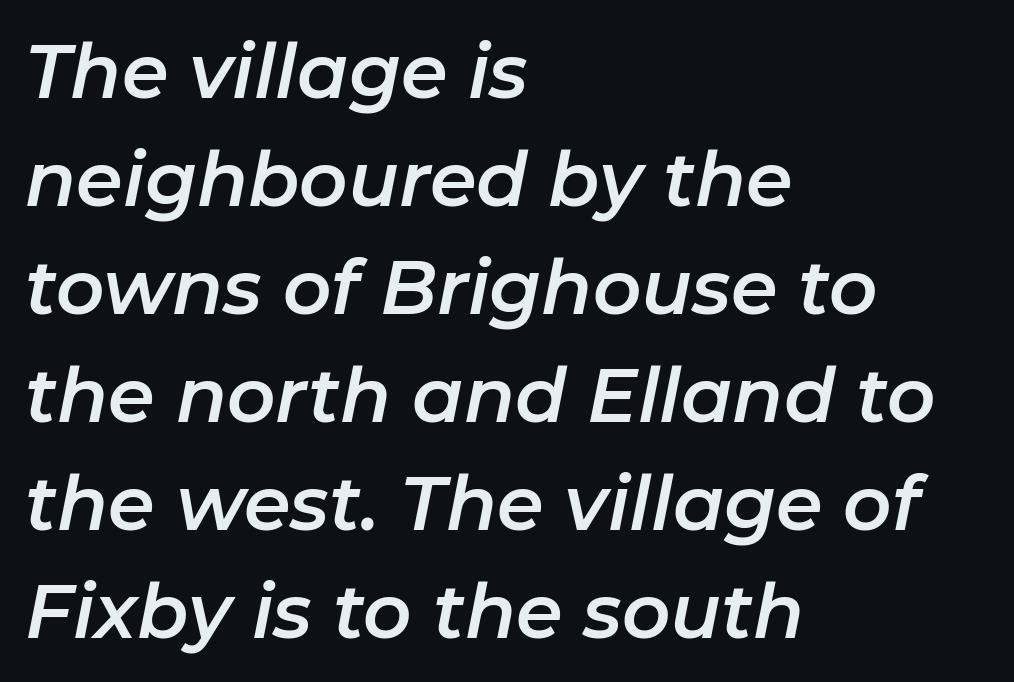
The image shows 75 px text type, italic (leaning right); set left-aligned, normal line spacing (1.44x), normal letter spacing, not underlined; low stroke contrast and a medium x-height.
